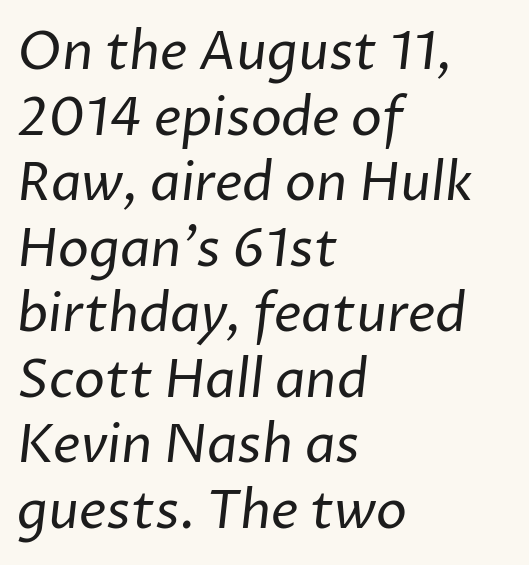
The image shows 52 px regular-weight sans-serif type; set left-aligned, normal line spacing (1.26x), normal letter spacing, not underlined; low stroke contrast and a medium x-height.
